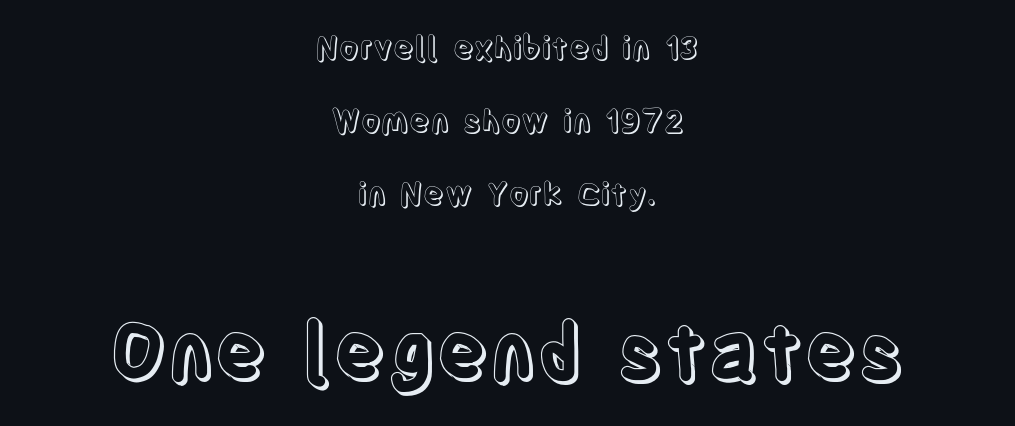
{"italic": "no", "width": "condensed", "x_height": "large", "monospaced": "no", "underline": "no", "align": "center", "line_spacing": "loose", "line_spacing_ratio": 2.35, "letter_spacing": "normal", "letter_spacing_em": 0.0, "larger_block": "second", "size_ratio": 2.52, "glyph_px": 78}
